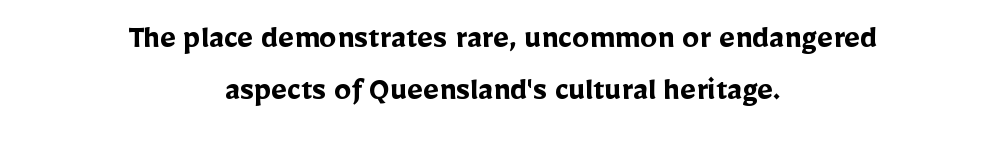
The image shows 34 px semibold sans-serif type, upright; set centered, normal line spacing (1.54x), normal letter spacing, not underlined; low stroke contrast and a medium x-height.
